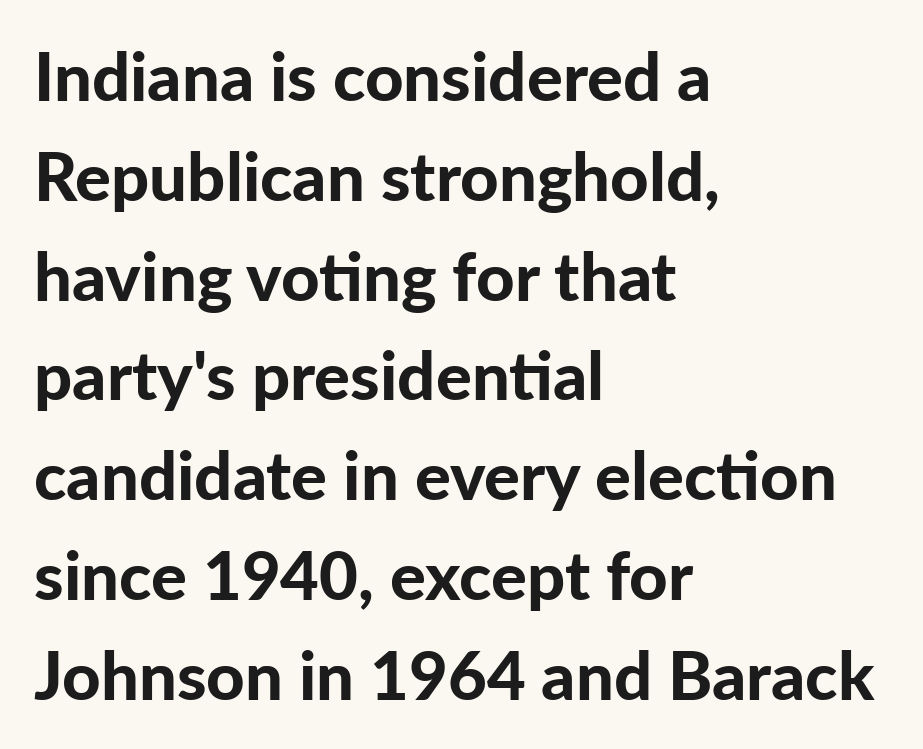
Upright lettering throughout. Note the varied advance widths — an 'i' is clearly narrower than an 'm'. Tracking here is standard; glyphs follow each other at the usual distance. Does the copy run flush right? No — it runs flush left. This is sans-serif lettering, the kind often seen on screens and signage.
